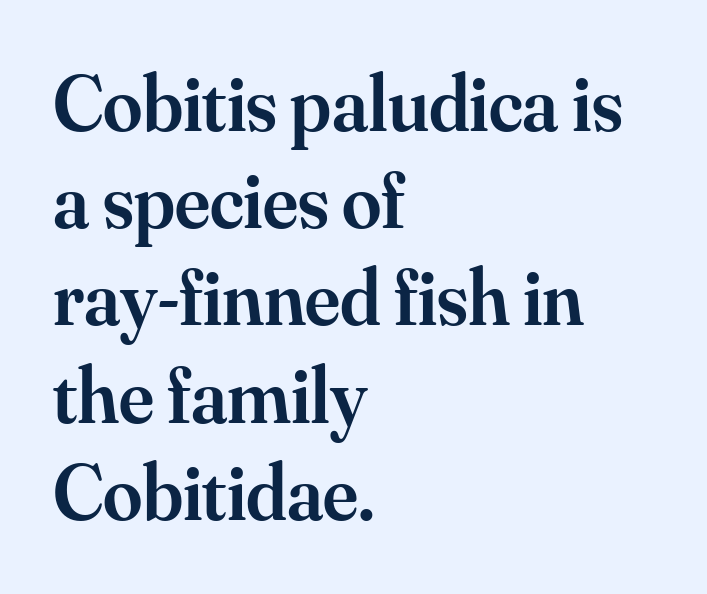
Q: Is the text bold? A: Semi-bold.
Q: Is the text italic (slanted)? A: No, it is upright.
Q: Is the typeface a serif or a sans-serif typeface? A: Serif.
Q: Is the text underlined? A: No.
Q: How is the paragraph aligned? A: Left-aligned.
Q: Is the spacing between letters normal or unusually wide? A: Normal.
Q: Width (condensed, normal, or wide)? A: Normal.
Q: Stroke contrast? A: Medium.
Q: x-height? A: Small.
Q: Monospaced? A: No.
